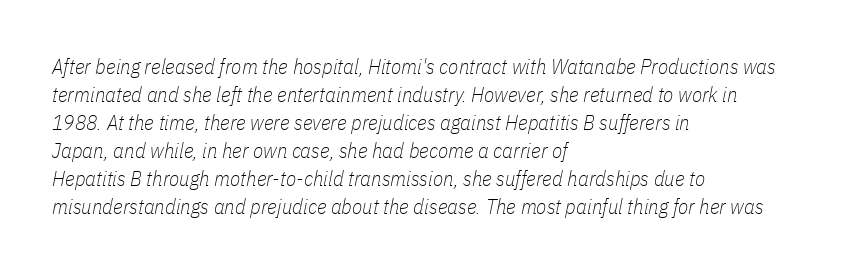
{"italic": "yes", "lean": "right", "slant_degrees": 11, "bold": "no", "underline": "no", "align": "left", "line_spacing": "normal", "line_spacing_ratio": 1.33, "letter_spacing": "normal", "letter_spacing_em": 0.0, "glyph_px": 21}
